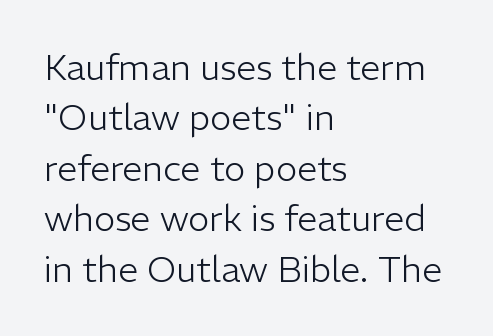
How would I describe the line gaps? Plain and ordinary. Every character sits straight up, as roman type does. The letters look calm and open, with moderate or lighter stems. Nobody touched the tracking dial on this one. Note the varied advance widths — an 'i' is clearly narrower than an 'm'. If you drew a ruler down the left edge, every line would touch it.
